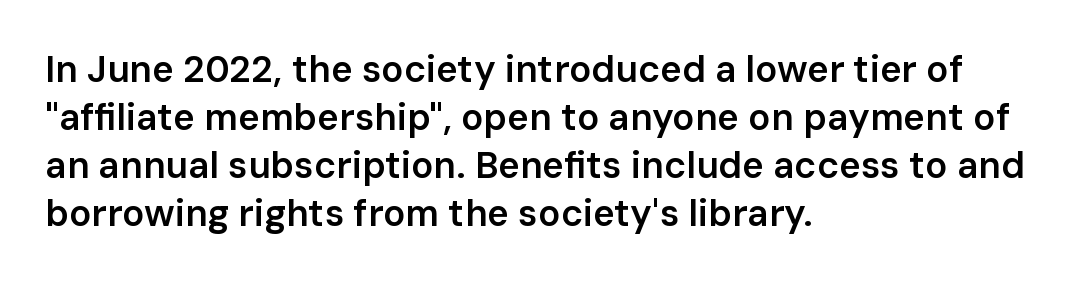
Q: Is the text bold? A: Semi-bold.
Q: Is the text italic (slanted)? A: No, it is upright.
Q: Is the typeface a serif or a sans-serif typeface? A: Sans-serif.
Q: Is the text underlined? A: No.
Q: How is the paragraph aligned? A: Left-aligned.
Q: Is the spacing between letters normal or unusually wide? A: Normal.
Q: Is the spacing between lines tight, normal or loose? A: Normal.
Q: Width (condensed, normal, or wide)? A: Normal.
Q: Stroke contrast? A: Low.
Q: x-height? A: Medium.
Q: Monospaced? A: No.
